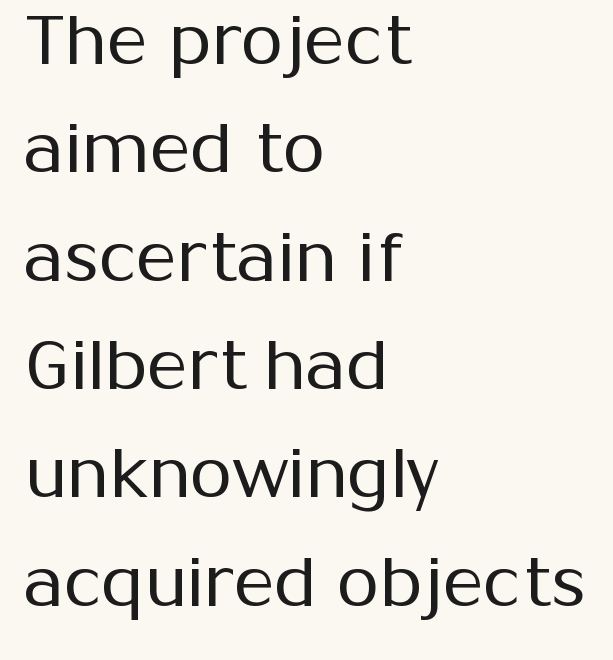
Q: Is the text bold? A: No.
Q: Is the text italic (slanted)? A: No, it is upright.
Q: Is the typeface a serif or a sans-serif typeface? A: Sans-serif.
Q: Is the text underlined? A: No.
Q: How is the paragraph aligned? A: Left-aligned.
Q: Is the spacing between letters normal or unusually wide? A: Normal.
Q: Is the spacing between lines tight, normal or loose? A: Normal.
Q: Width (condensed, normal, or wide)? A: Normal.
Q: Stroke contrast? A: Medium.
Q: x-height? A: Medium.
Q: Monospaced? A: No.
